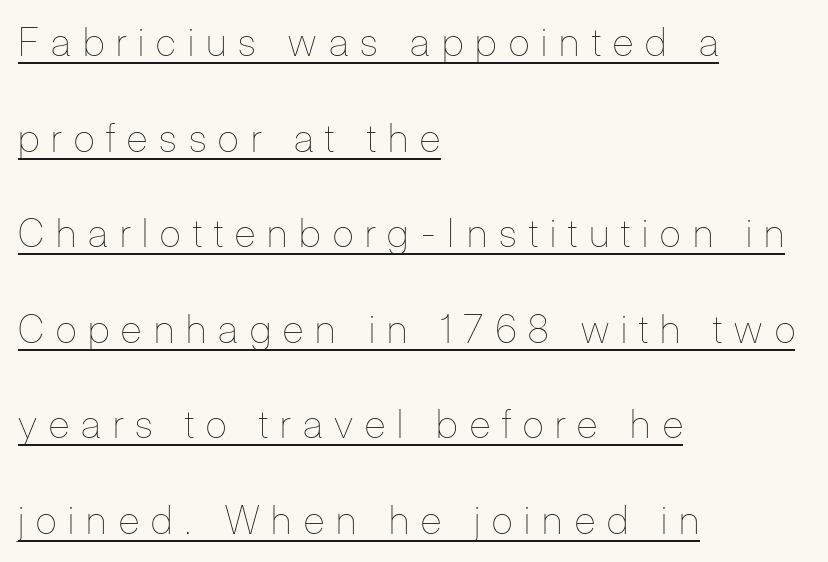
The image shows 39 px thin, condensed type, upright; set left-aligned, loose line spacing (2.45x), unusually wide letter spacing (+0.31 em), underlined; low stroke contrast and a medium x-height.
